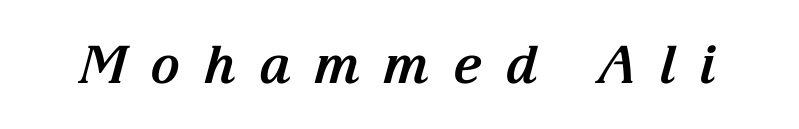
The image shows 52 px bold serif type, italic (leaning right); set unusually wide letter spacing (+0.44 em), not underlined; medium stroke contrast and a medium x-height.
